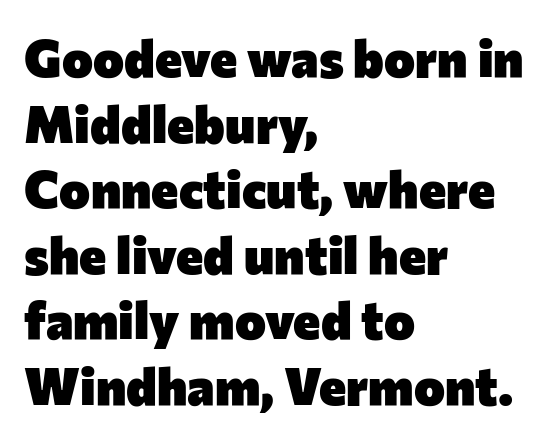
The image shows 52 px heavy sans-serif type, upright; set left-aligned, normal line spacing (1.26x), normal letter spacing, not underlined; low stroke contrast and a medium x-height.
